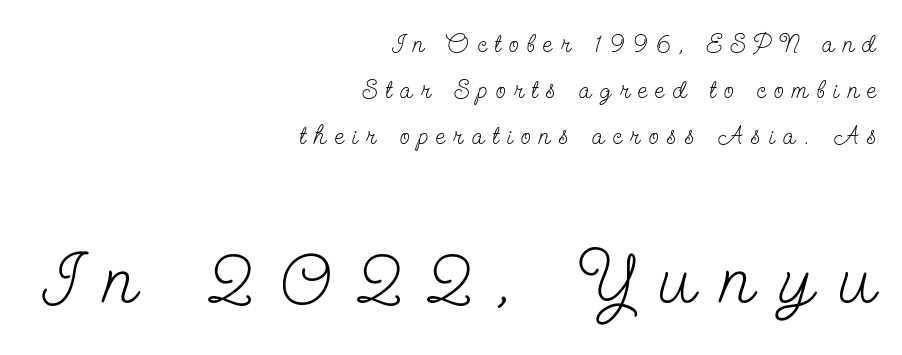
The image shows 77 px light, condensed serif type; set right-aligned, line spacing 1.77x, unusually wide letter spacing (+0.33 em), not underlined; the second (bottom) block is 2.96x larger; low stroke contrast and a small x-height.
